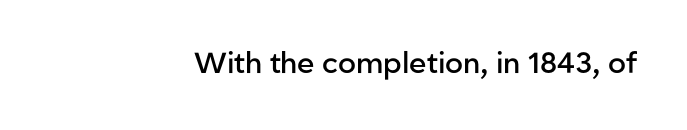
The image shows 29 px semibold sans-serif type, upright; set normal letter spacing, not underlined; low stroke contrast and a medium x-height.
